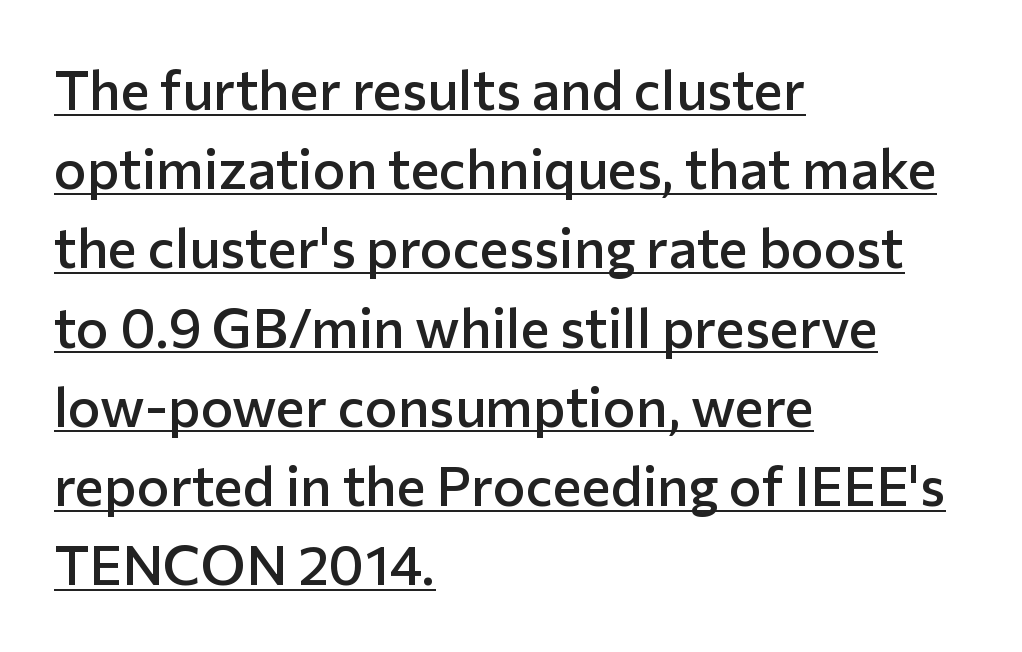
The strokes are fattened partway — semibold, not bold. Every character sits straight up, as roman type does. Think of a printed novel: that variable character pitch is what you see here. Rows of type keep a routine distance in the vertical direction.
